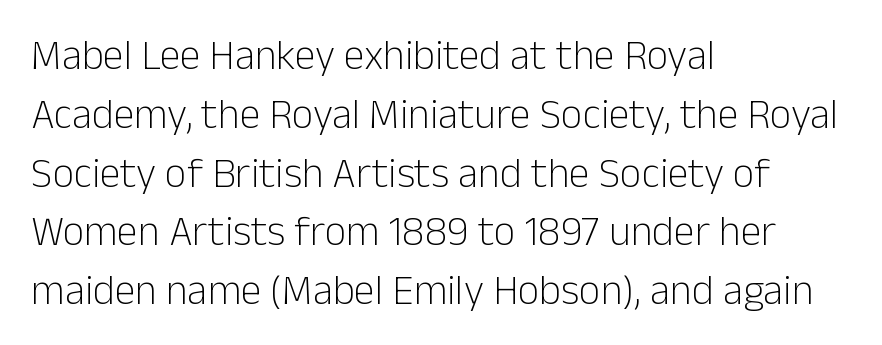
{"serif": "no", "italic": "no", "bold": "no", "weight": "light", "width": "normal", "stroke_contrast": "low", "x_height": "medium", "monospaced": "no", "underline": "no", "align": "left", "line_spacing": "normal", "line_spacing_ratio": 1.4, "letter_spacing": "normal", "letter_spacing_em": 0.0, "glyph_px": 42}
